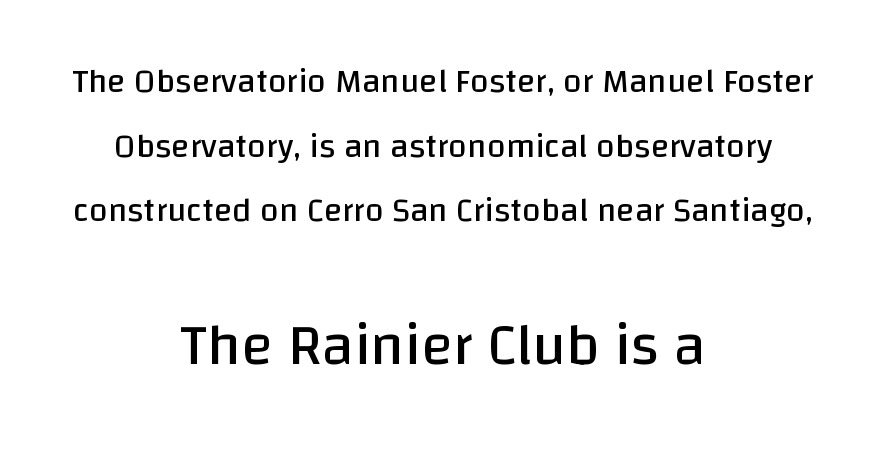
The image shows 59 px regular-weight sans-serif type, upright; set centered, loose line spacing (1.9x), normal letter spacing, not underlined; the second (bottom) block is 1.74x larger; low stroke contrast and a large x-height.
